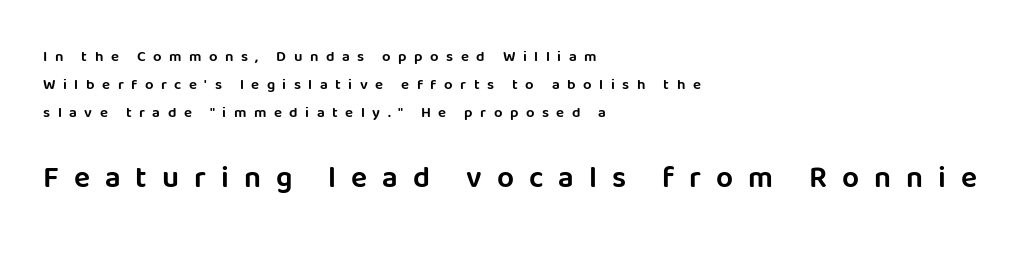
{"serif": "no", "italic": "no", "width": "normal", "stroke_contrast": "low", "x_height": "large", "monospaced": "no", "underline": "no", "align": "left", "line_spacing_ratio": 1.86, "letter_spacing": "wide", "letter_spacing_em": 0.5, "larger_block": "second", "size_ratio": 2.0, "glyph_px": 30}
